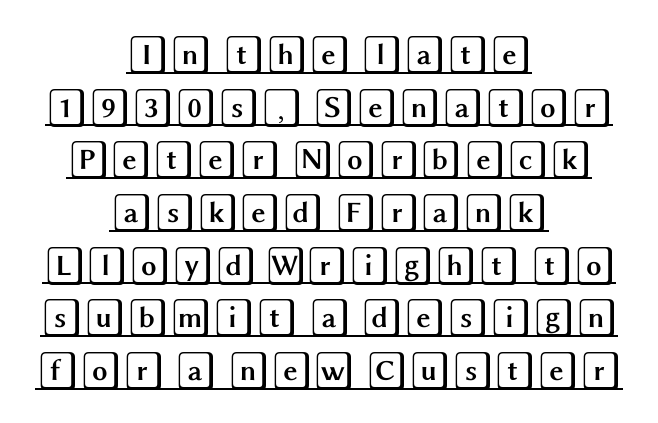
{"italic": "no", "width": "wide", "x_height": "large", "underline": "yes", "align": "center", "line_spacing": "normal", "line_spacing_ratio": 1.35, "letter_spacing": "normal", "letter_spacing_em": 0.0, "glyph_px": 39}
